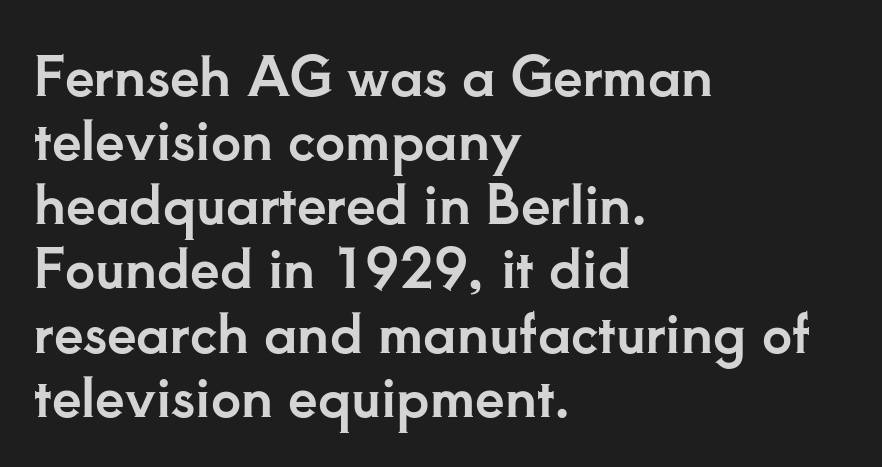
In CSS terms this would be text-align: left. Every character sits straight up, as roman type does. The foot of each line stays bare and open. This is serif lettering, the kind often seen in printed books.
